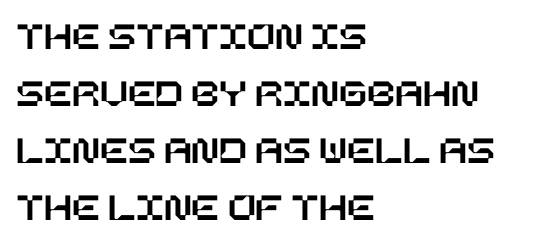
{"italic": "no", "width": "normal", "stroke_contrast": "low", "x_height": "large", "underline": "no", "align": "left", "line_spacing": "normal", "line_spacing_ratio": 1.39, "letter_spacing": "normal", "letter_spacing_em": 0.0, "glyph_px": 41}
